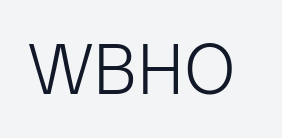
Q: Is the text bold? A: No.
Q: Is the text italic (slanted)? A: No, it is upright.
Q: Is the typeface a serif or a sans-serif typeface? A: Sans-serif.
Q: Is the text underlined? A: No.
Q: Is the spacing between letters normal or unusually wide? A: Normal.
Q: Width (condensed, normal, or wide)? A: Normal.
Q: Stroke contrast? A: Low.
Q: x-height? A: Medium.
Q: Monospaced? A: No.
